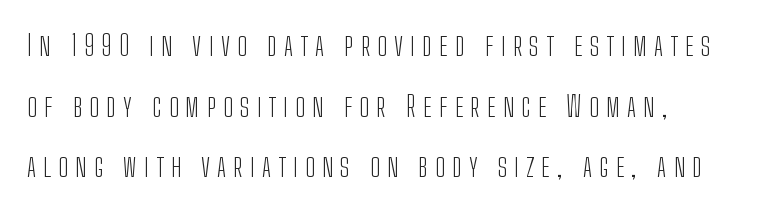
The image shows 29 px light, condensed sans-serif type, upright; set loose line spacing (2.09x), unusually wide letter spacing (+0.25 em), not underlined; low stroke contrast and a medium x-height.
